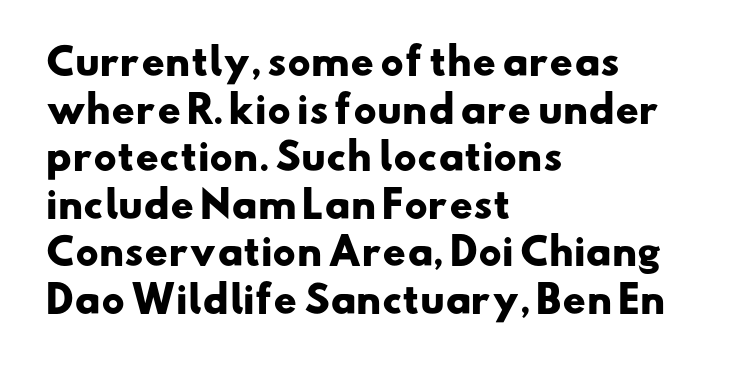
{"serif": "no", "bold": "yes", "weight": "heavy", "width": "wide", "stroke_contrast": "low", "x_height": "small", "monospaced": "no", "underline": "no", "align": "left", "line_spacing": "normal", "line_spacing_ratio": 1.32, "letter_spacing": "normal", "letter_spacing_em": 0.0, "glyph_px": 36}
